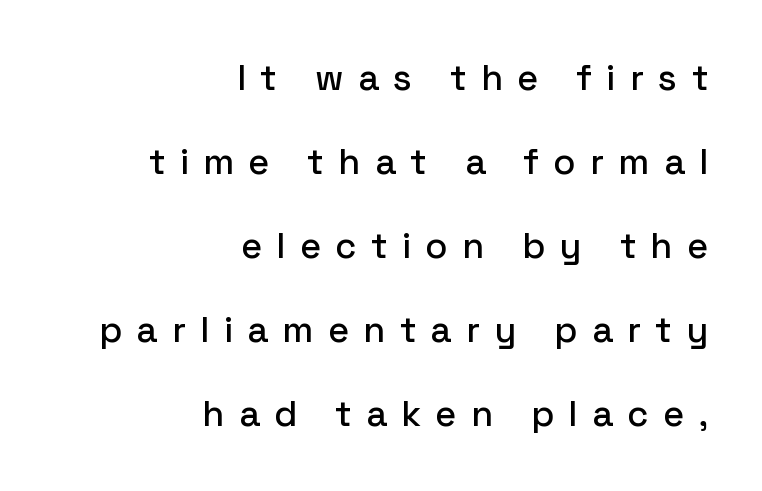
Glyph-to-glyph distance is far greater than everyday printed text. The lines are spread far apart with generous leading. Serif or sans? Sans — the stroke terminals are bare. The specimen omits any rule beneath the text block's lines. If you drew a ruler down the right edge, every line would touch it.
